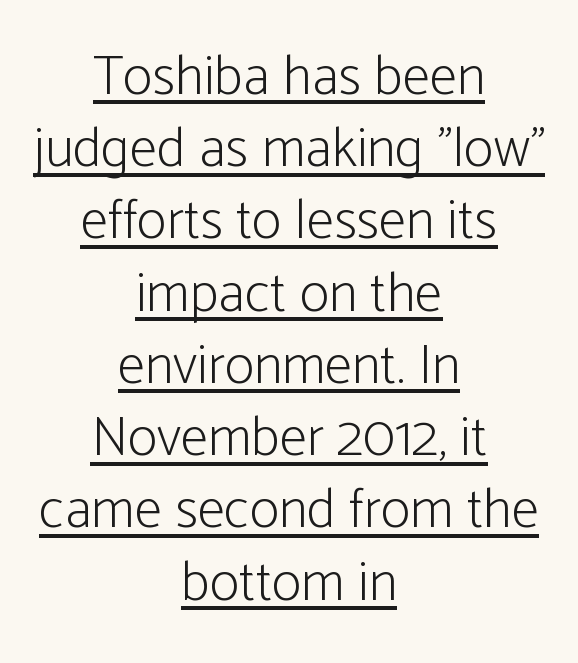
Q: Is the text bold? A: No.
Q: Is the text italic (slanted)? A: No, it is upright.
Q: Is the typeface a serif or a sans-serif typeface? A: Sans-serif.
Q: Is the text underlined? A: Yes.
Q: How is the paragraph aligned? A: Centered.
Q: Is the spacing between letters normal or unusually wide? A: Normal.
Q: Is the spacing between lines tight, normal or loose? A: Normal.
Q: Width (condensed, normal, or wide)? A: Condensed.
Q: Stroke contrast? A: Low.
Q: x-height? A: Medium.
Q: Monospaced? A: No.
